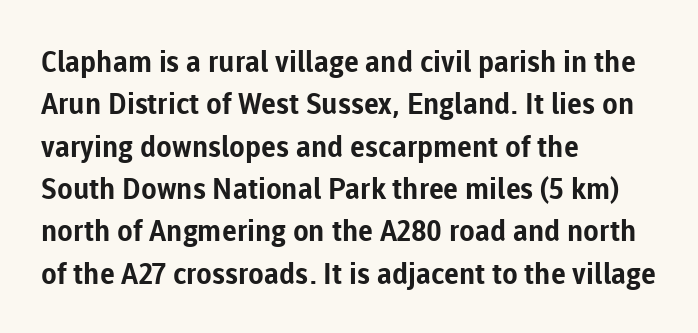
Honestly, the letter spacing is just normal — you wouldn't notice it. When letters stand straight like this, we call the style roman or upright. Unlike a traditional serif, this face leaves its strokes unadorned. The rendering uses natural spacing where letterforms have individual widths.
